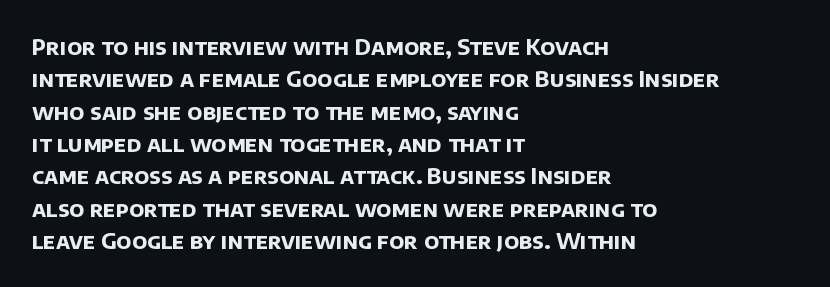
The image shows 22 px bold type; set left-aligned, normal line spacing (1.47x), normal letter spacing, not underlined.
